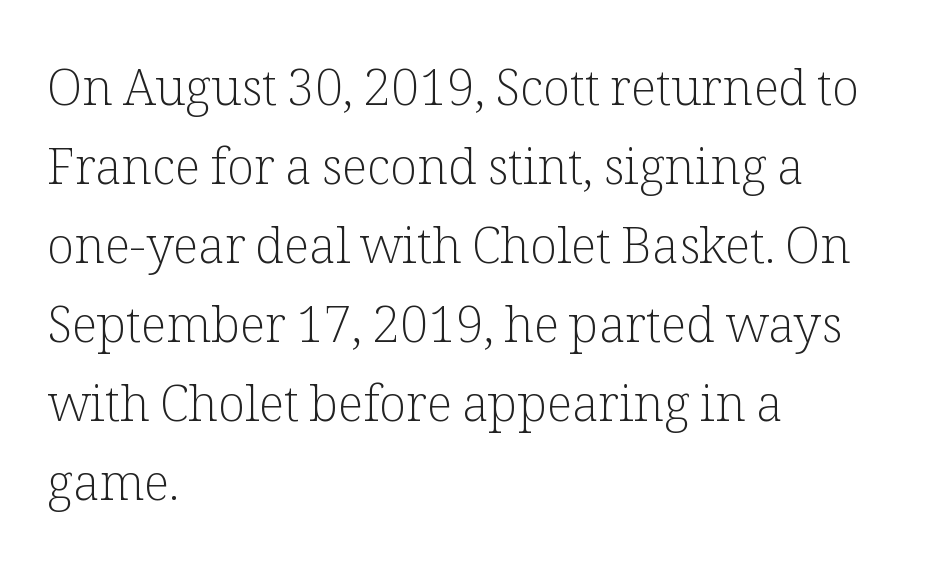
{"serif": "yes", "italic": "no", "bold": "no", "weight": "light", "width": "normal", "stroke_contrast": "low", "x_height": "medium", "monospaced": "no", "underline": "no", "align": "left", "line_spacing": "normal", "line_spacing_ratio": 1.58, "letter_spacing": "normal", "letter_spacing_em": 0.0, "glyph_px": 50}
